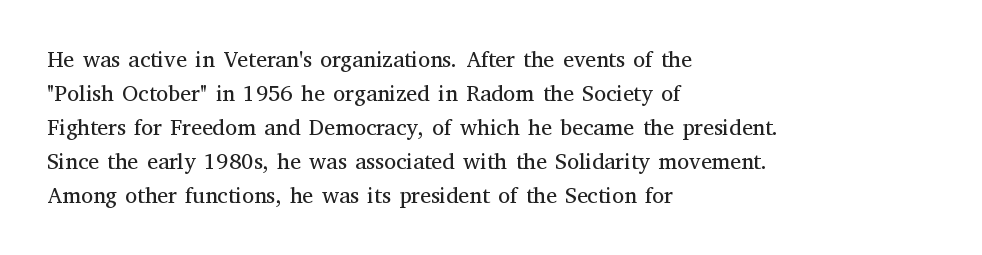
{"italic": "no", "bold": "no", "underline": "no", "align": "left", "line_spacing": "normal", "line_spacing_ratio": 1.54, "letter_spacing": "normal", "letter_spacing_em": 0.0, "glyph_px": 22}
